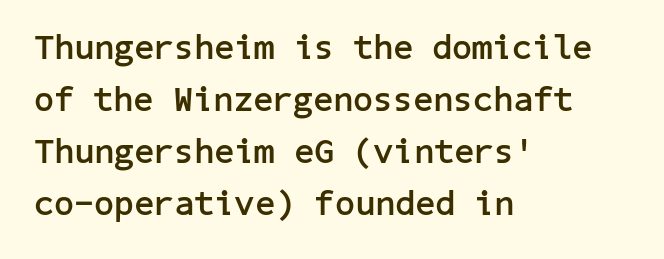
{"serif": "no", "italic": "no", "bold": "yes", "weight": "semibold", "width": "normal", "stroke_contrast": "low", "x_height": "medium", "underline": "no", "align": "left", "line_spacing": "normal", "line_spacing_ratio": 1.49, "letter_spacing": "normal", "letter_spacing_em": 0.0, "glyph_px": 35}
